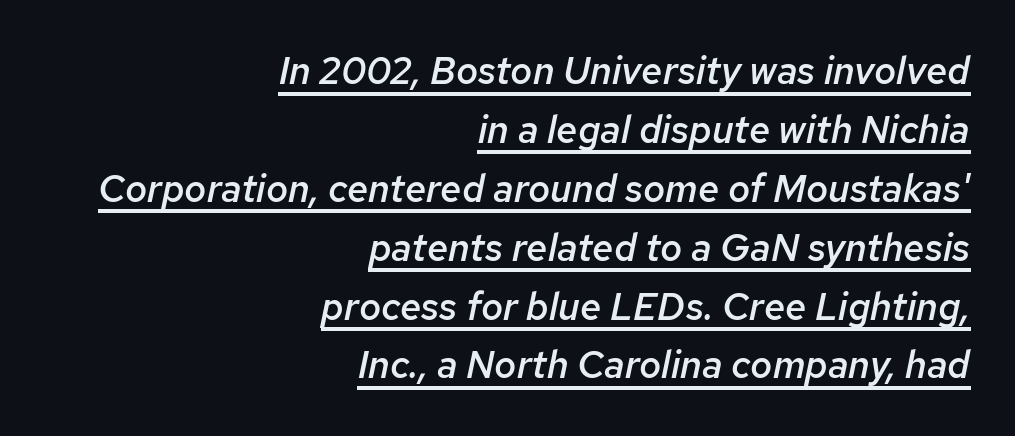
The image shows 38 px semibold type, italic (leaning right); set right-aligned, normal line spacing (1.55x), normal letter spacing, underlined; low stroke contrast and a medium x-height.
